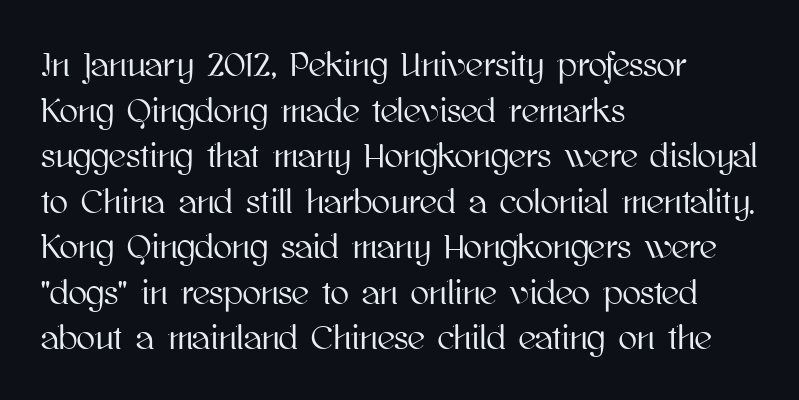
{"italic": "no", "width": "normal", "stroke_contrast": "high", "x_height": "medium", "monospaced": "no", "underline": "no", "align": "left", "line_spacing": "normal", "line_spacing_ratio": 1.34, "letter_spacing": "normal", "letter_spacing_em": 0.0, "glyph_px": 34}
